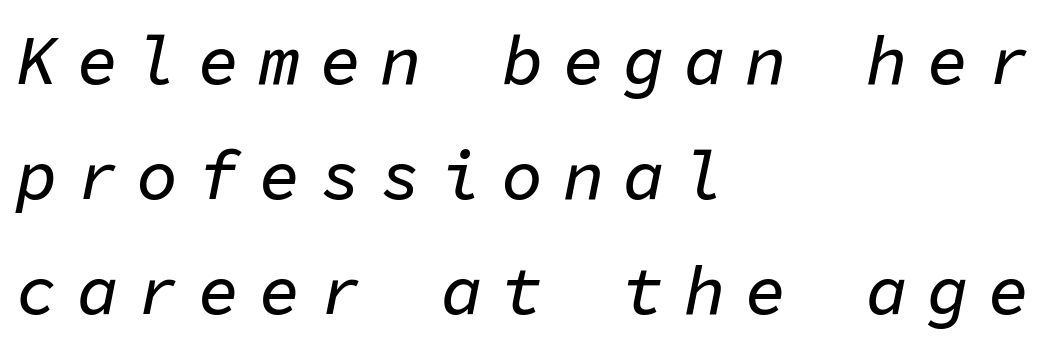
The image shows 69 px text type, italic (leaning right), monospaced; set left-aligned, normal line spacing (1.67x), unusually wide letter spacing (+0.28 em), not underlined; low stroke contrast and a medium x-height.
